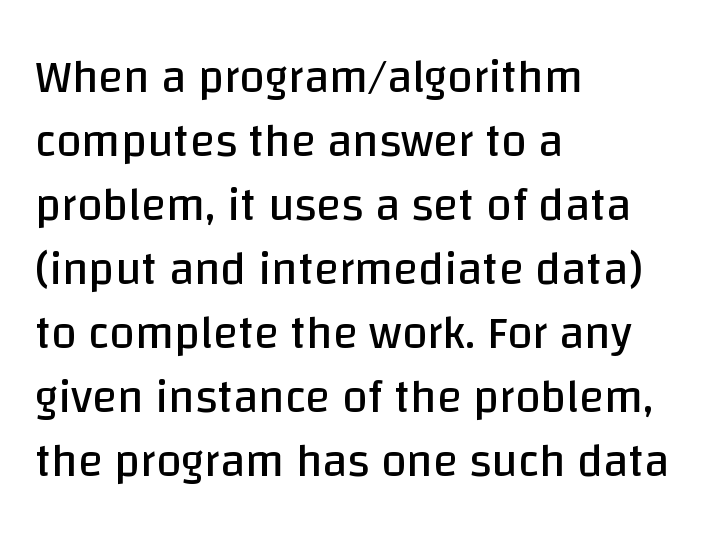
Q: Is the text bold? A: No.
Q: Is the text italic (slanted)? A: No, it is upright.
Q: Is the typeface a serif or a sans-serif typeface? A: Sans-serif.
Q: Is the text underlined? A: No.
Q: How is the paragraph aligned? A: Left-aligned.
Q: Is the spacing between letters normal or unusually wide? A: Normal.
Q: Is the spacing between lines tight, normal or loose? A: Normal.
Q: Width (condensed, normal, or wide)? A: Normal.
Q: Stroke contrast? A: Low.
Q: x-height? A: Large.
Q: Monospaced? A: No.
